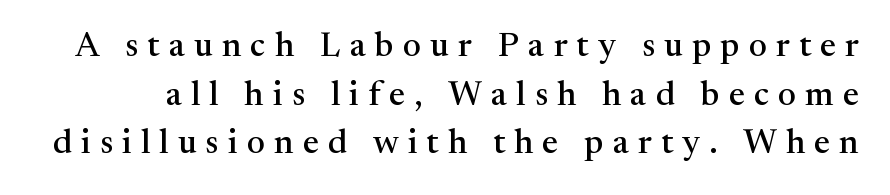
The image shows 34 px serif type, upright; set normal line spacing (1.43x), unusually wide letter spacing (+0.27 em), not underlined; medium stroke contrast and a medium x-height.
